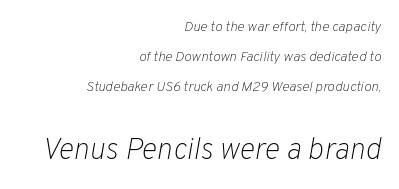
{"italic": "yes", "lean": "right", "slant_degrees": 10, "bold": "no", "weight": "light", "width": "normal", "stroke_contrast": "low", "x_height": "medium", "monospaced": "no", "underline": "no", "align": "right", "line_spacing": "loose", "line_spacing_ratio": 2.14, "letter_spacing": "normal", "letter_spacing_em": 0.0, "larger_block": "second", "size_ratio": 2.14, "glyph_px": 30}
